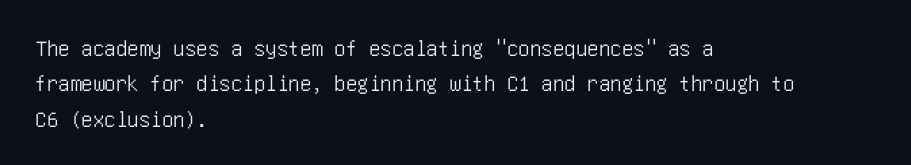
Q: Is the text italic (slanted)? A: No, it is upright.
Q: Is the text underlined? A: No.
Q: How is the paragraph aligned? A: Left-aligned.
Q: Is the spacing between letters normal or unusually wide? A: Normal.
Q: Is the spacing between lines tight, normal or loose? A: Normal.
